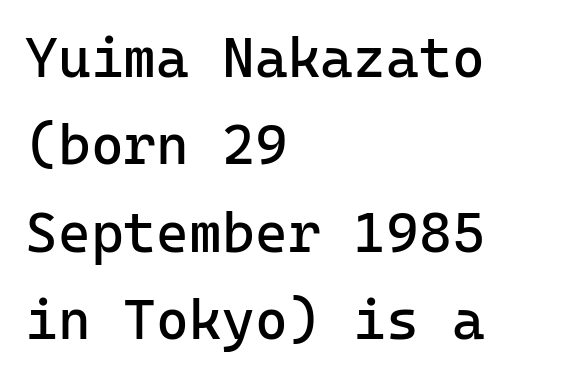
The type family on display is of the sans-serif kind. Posture: vertical. No extra tracking has been applied to these lines. Left-aligned paragraph, ragged on the right. Each row of text sits above clean, open space. Does the leading feel generous? No, just average.
